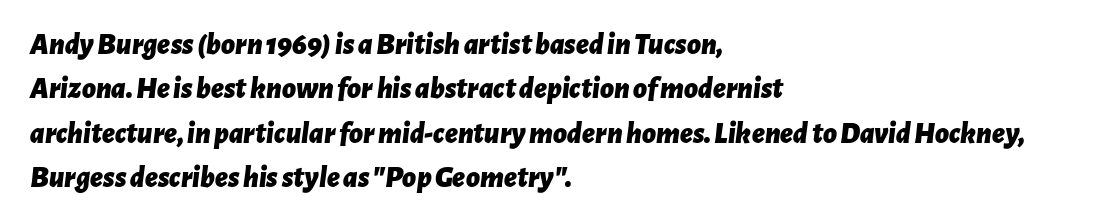
Posture: slanted. Unmarked baselines from the first word to the last. Look at the tracking — it's just the regular setting, nothing added. One glance says typical: line gaps are just what's usual. The ragged edge is on the right, which tells us the setting is flush left. Character widths vary here, with narrow letters taking less room than wide ones.
